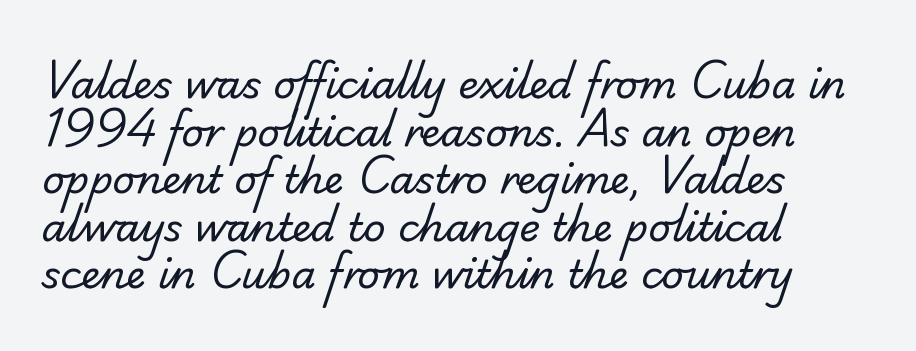
The image shows 39 px regular-weight serif type; set left-aligned, line spacing 1.22x, normal letter spacing, not underlined; low stroke contrast and a small x-height.
